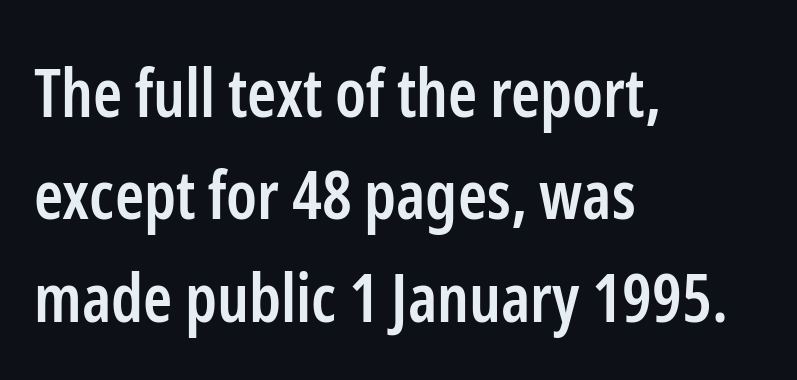
Q: Is the text bold? A: Semi-bold.
Q: Is the text italic (slanted)? A: No, it is upright.
Q: Is the typeface a serif or a sans-serif typeface? A: Sans-serif.
Q: Is the text underlined? A: No.
Q: How is the paragraph aligned? A: Left-aligned.
Q: Is the spacing between letters normal or unusually wide? A: Normal.
Q: Is the spacing between lines tight, normal or loose? A: Normal.
Q: Width (condensed, normal, or wide)? A: Condensed.
Q: Stroke contrast? A: Low.
Q: x-height? A: Medium.
Q: Monospaced? A: No.
